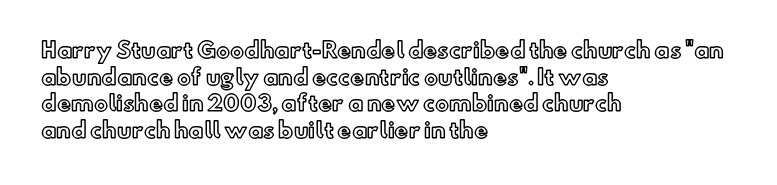
Q: Is the text italic (slanted)? A: No, it is upright.
Q: Is the text underlined? A: No.
Q: How is the paragraph aligned? A: Left-aligned.
Q: Is the spacing between letters normal or unusually wide? A: Normal.
Q: Is the spacing between lines tight, normal or loose? A: Normal.
